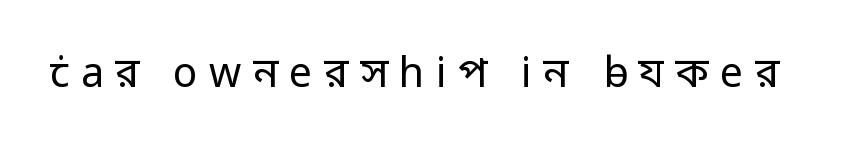
A typesetter would call this proportional, since set widths differ per character. Does extra space separate the letters? Yes, quite a lot of it. The type sits square on the baseline with zero lean. The font family rendered here belongs to the sans-serif group.
